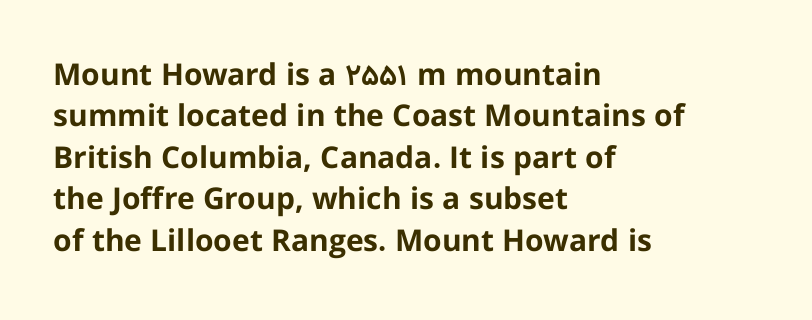
{"serif": "no", "italic": "no", "bold": "yes", "weight": "bold", "width": "normal", "stroke_contrast": "low", "x_height": "medium", "monospaced": "no", "underline": "no", "align": "left", "line_spacing": "normal", "line_spacing_ratio": 1.38, "letter_spacing": "normal", "letter_spacing_em": 0.0, "glyph_px": 30}
